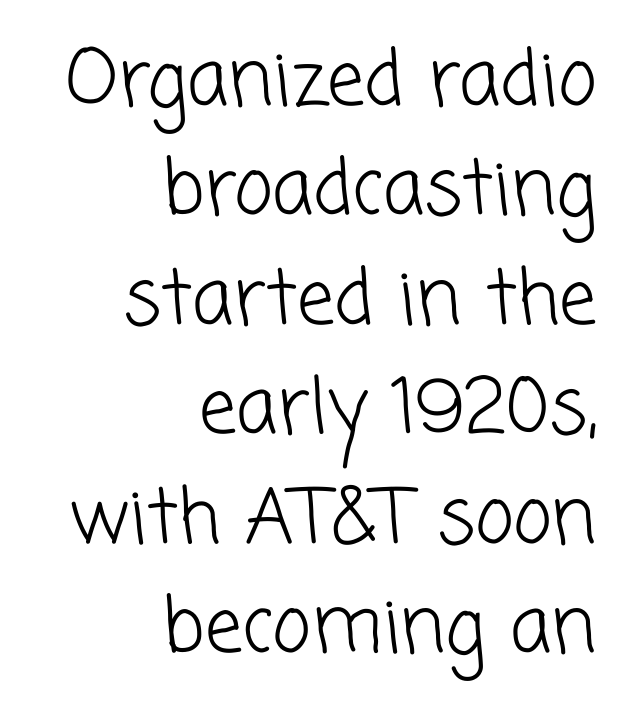
No feet cap the strokes, marking this as sans-serif type. The passage shown is typed in a proportional face where columns would drift. Check the space under the baseline: it is left empty. No extra ink here — the face is not bold.
